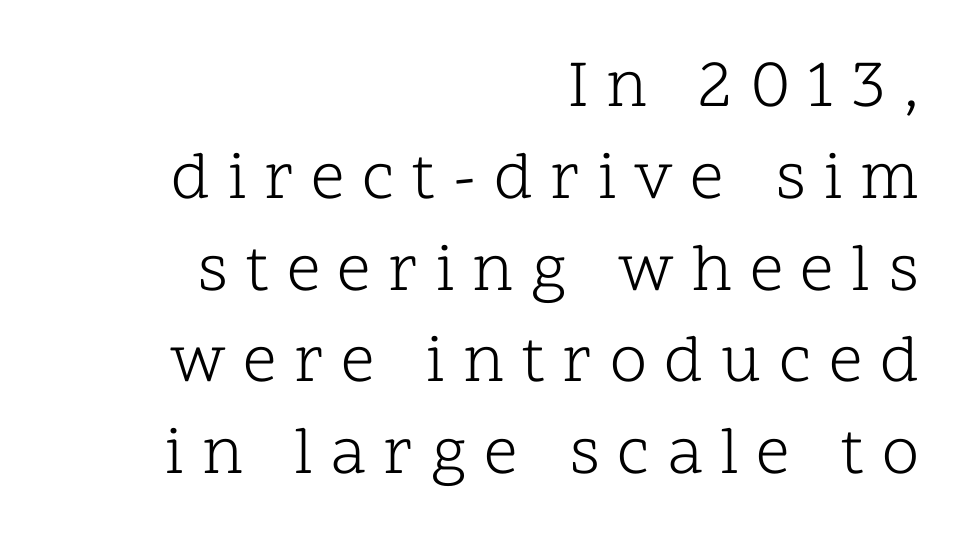
Q: Is the text bold? A: No.
Q: Is the text italic (slanted)? A: No, it is upright.
Q: Is the typeface a serif or a sans-serif typeface? A: Serif.
Q: Is the text underlined? A: No.
Q: How is the paragraph aligned? A: Right-aligned.
Q: Is the spacing between letters normal or unusually wide? A: Unusually wide.
Q: Is the spacing between lines tight, normal or loose? A: Normal.
Q: Width (condensed, normal, or wide)? A: Normal.
Q: Stroke contrast? A: Low.
Q: x-height? A: Medium.
Q: Monospaced? A: No.
